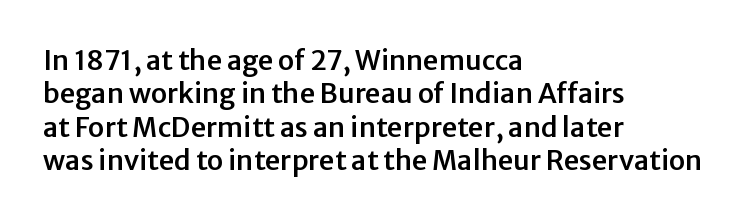
Q: Is the text italic (slanted)? A: No, it is upright.
Q: Is the text underlined? A: No.
Q: How is the paragraph aligned? A: Left-aligned.
Q: Is the spacing between letters normal or unusually wide? A: Normal.
